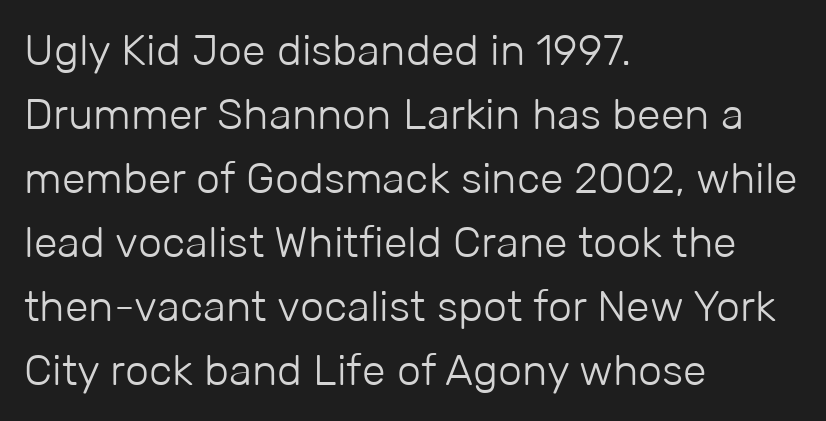
{"serif": "no", "italic": "no", "bold": "no", "weight": "light", "width": "normal", "stroke_contrast": "low", "x_height": "medium", "monospaced": "no", "underline": "no", "align": "left", "line_spacing": "normal", "line_spacing_ratio": 1.49, "letter_spacing": "normal", "letter_spacing_em": 0.0, "glyph_px": 43}
